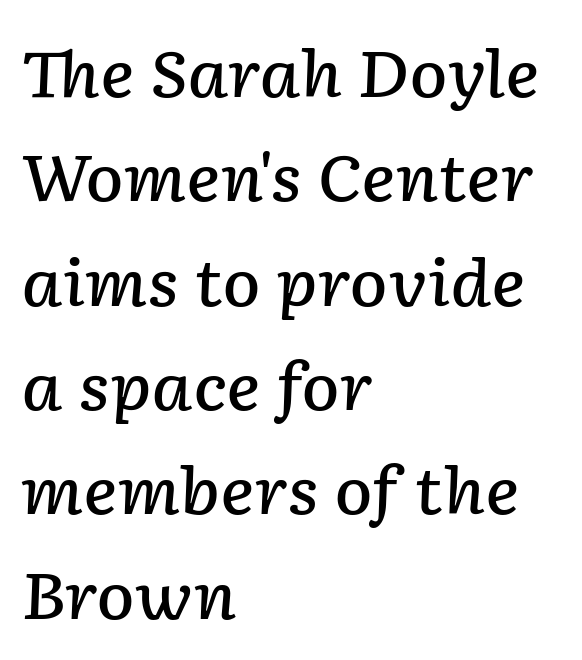
Q: Is the text bold? A: Semi-bold.
Q: Is the text italic (slanted)? A: Yes, it leans right by about 2 degrees.
Q: Is the text underlined? A: No.
Q: How is the paragraph aligned? A: Left-aligned.
Q: Is the spacing between letters normal or unusually wide? A: Normal.
Q: Is the spacing between lines tight, normal or loose? A: Normal.
Q: Width (condensed, normal, or wide)? A: Normal.
Q: Stroke contrast? A: Low.
Q: x-height? A: Medium.
Q: Monospaced? A: No.
